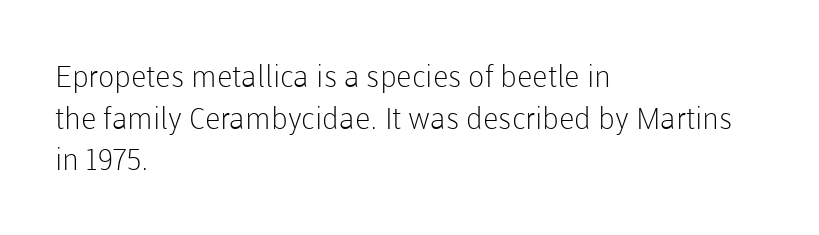
Any mark beneath the type? The region is blank. Characters remain perfectly vertical along every line. These lines are set flush left with a ragged right edge. Each letter keeps its own natural width here, so spacing adapts to shape. To sum up the face: it is a sans, with no serifs. A light-to-regular cut is what we see here.
